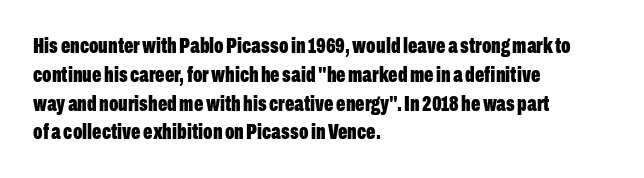
Q: Is the text bold? A: Yes.
Q: Is the text italic (slanted)? A: No, it is upright.
Q: Is the text underlined? A: No.
Q: How is the paragraph aligned? A: Left-aligned.
Q: Is the spacing between letters normal or unusually wide? A: Normal.
Q: Is the spacing between lines tight, normal or loose? A: Normal.
